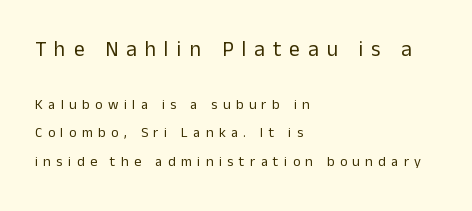
{"italic": "no", "bold": "no", "underline": "no", "align": "left", "line_spacing": "loose", "line_spacing_ratio": 2.04, "letter_spacing": "wide", "letter_spacing_em": 0.39, "larger_block": "first", "size_ratio": 1.5, "glyph_px": 21}
